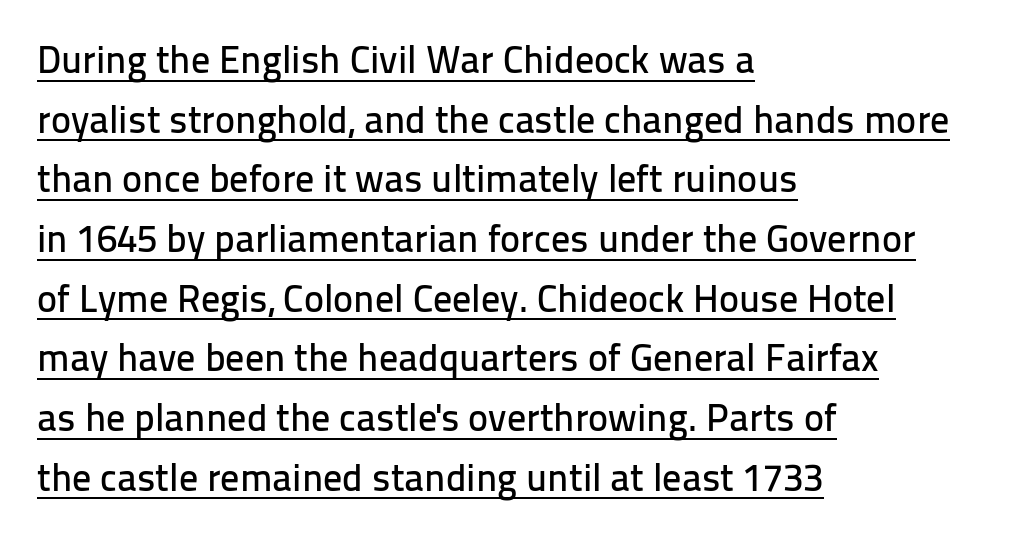
The vertical gap from one line to the next is medium. Caption: multi-line text, flush left, ragged right. The face used here is proportionally spaced, like ordinary book or web type. This is sans-serif lettering, the kind often seen on screens and signage. A baseline rule has been typeset under these characters. The type sits square on the baseline with zero lean.
